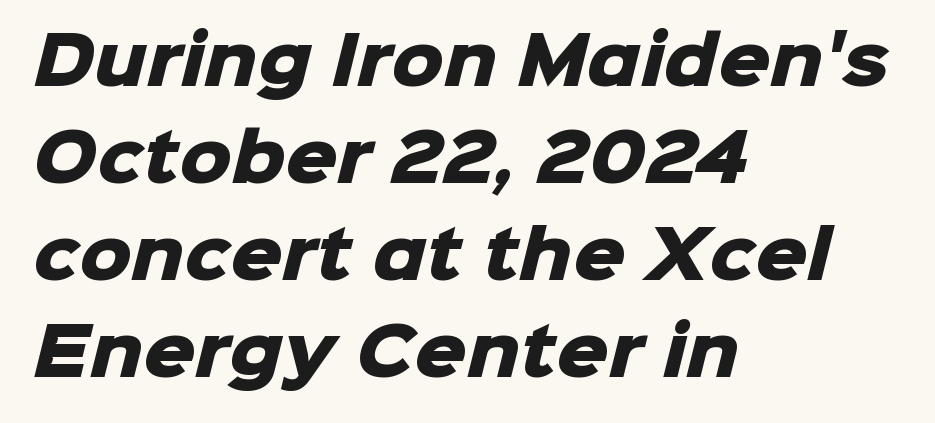
{"serif": "no", "bold": "yes", "weight": "heavy", "width": "normal", "stroke_contrast": "low", "x_height": "medium", "monospaced": "no", "underline": "no", "align": "left", "line_spacing": "normal", "line_spacing_ratio": 1.49, "letter_spacing": "normal", "letter_spacing_em": 0.0, "glyph_px": 65}
